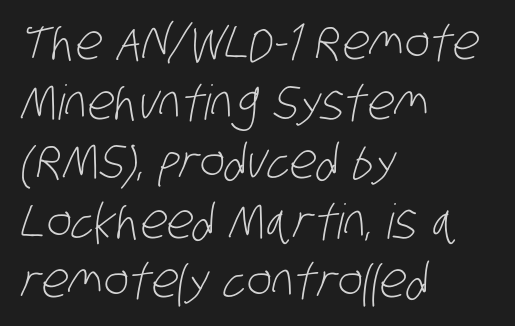
Q: Is the text bold? A: No.
Q: Is the typeface a serif or a sans-serif typeface? A: Sans-serif.
Q: Is the text underlined? A: No.
Q: How is the paragraph aligned? A: Left-aligned.
Q: Is the spacing between letters normal or unusually wide? A: Normal.
Q: Width (condensed, normal, or wide)? A: Condensed.
Q: Stroke contrast? A: Low.
Q: x-height? A: Large.
Q: Monospaced? A: No.
